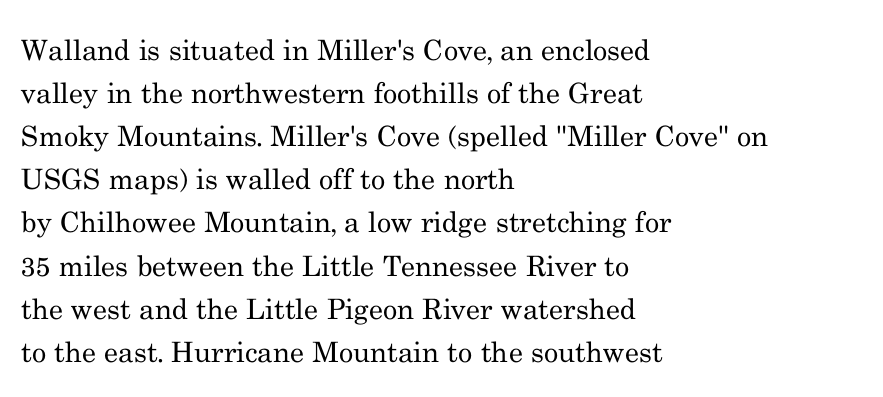
Q: Is the text bold? A: No.
Q: Is the text italic (slanted)? A: No, it is upright.
Q: Is the typeface a serif or a sans-serif typeface? A: Serif.
Q: Is the text underlined? A: No.
Q: How is the paragraph aligned? A: Left-aligned.
Q: Is the spacing between letters normal or unusually wide? A: Normal.
Q: Is the spacing between lines tight, normal or loose? A: Normal.
Q: Width (condensed, normal, or wide)? A: Normal.
Q: Stroke contrast? A: Medium.
Q: x-height? A: Small.
Q: Monospaced? A: No.
